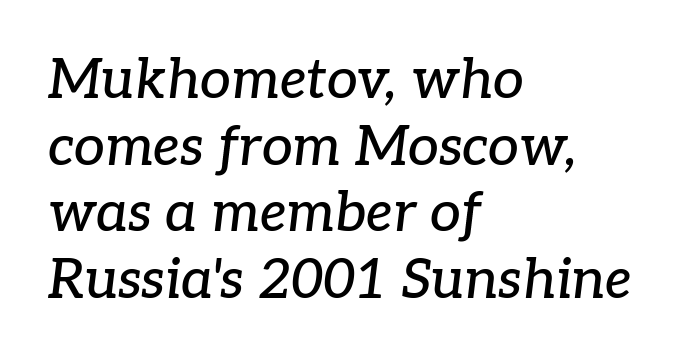
{"serif": "yes", "italic": "yes", "lean": "right", "slant_degrees": 7, "width": "normal", "stroke_contrast": "low", "x_height": "medium", "monospaced": "no", "underline": "no", "align": "left", "line_spacing_ratio": 1.21, "letter_spacing": "normal", "letter_spacing_em": 0.0, "glyph_px": 55}
